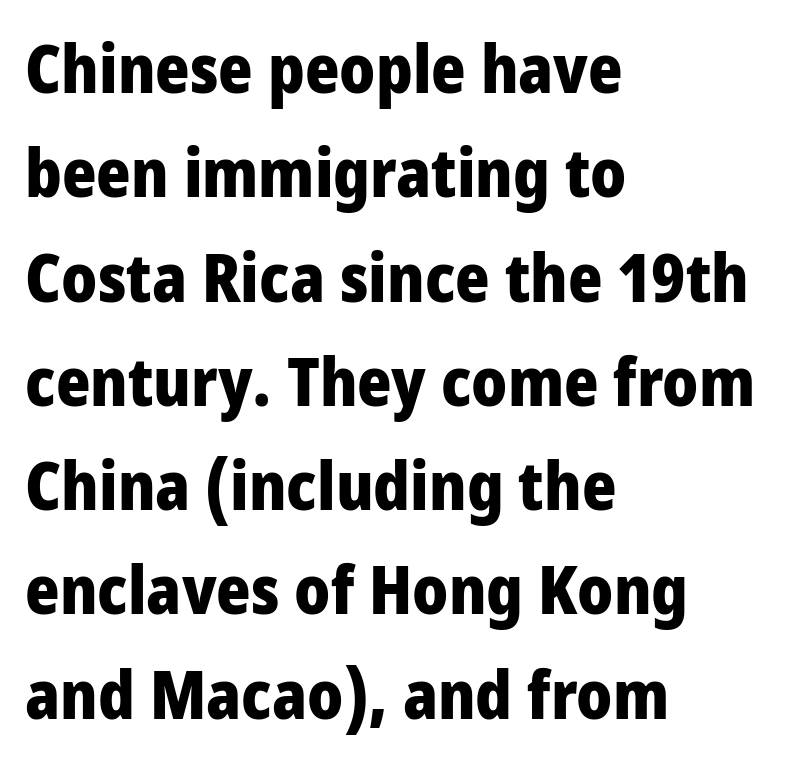
{"serif": "no", "italic": "no", "bold": "yes", "weight": "heavy", "width": "condensed", "stroke_contrast": "low", "x_height": "large", "monospaced": "no", "underline": "no", "align": "left", "line_spacing": "normal", "line_spacing_ratio": 1.58, "letter_spacing": "normal", "letter_spacing_em": 0.0, "glyph_px": 66}
